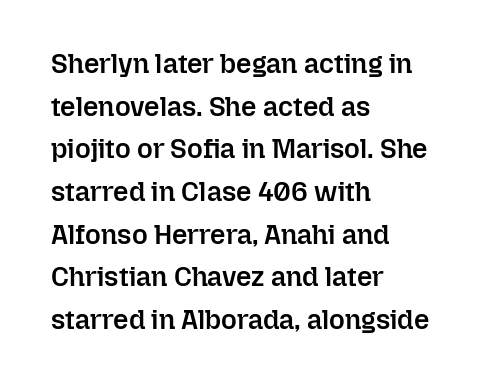
{"italic": "no", "bold": "semi", "underline": "no", "align": "left", "line_spacing": "normal", "line_spacing_ratio": 1.58, "letter_spacing": "normal", "letter_spacing_em": 0.0, "glyph_px": 27}
